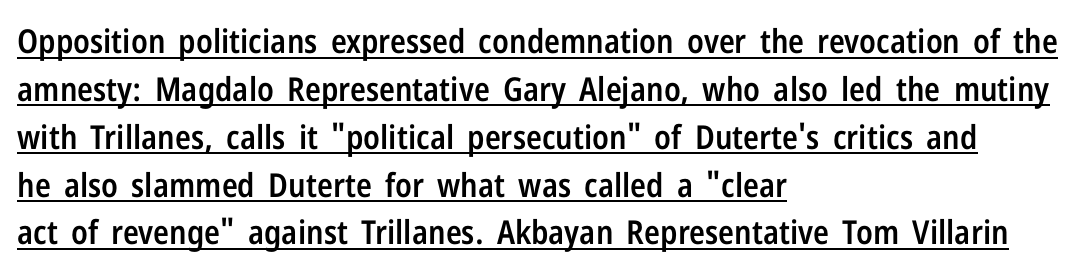
{"serif": "no", "italic": "no", "bold": "semi", "weight": "semibold", "width": "condensed", "stroke_contrast": "low", "x_height": "medium", "monospaced": "no", "underline": "yes", "align": "left", "line_spacing": "normal", "line_spacing_ratio": 1.45, "letter_spacing": "normal", "letter_spacing_em": 0.0, "glyph_px": 33}
